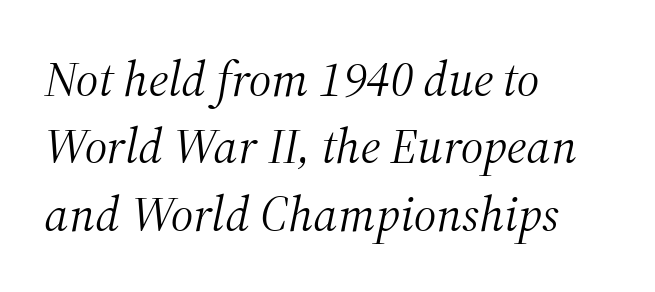
Notice how the passage keeps a crisp vertical edge on the left only. Type style note: has serifs. Regular leading. A light-to-regular cut is what we see here. This is oblique type, the kind used for emphasis or titles. The letters advance in unequal steps, a hallmark of proportional type.
